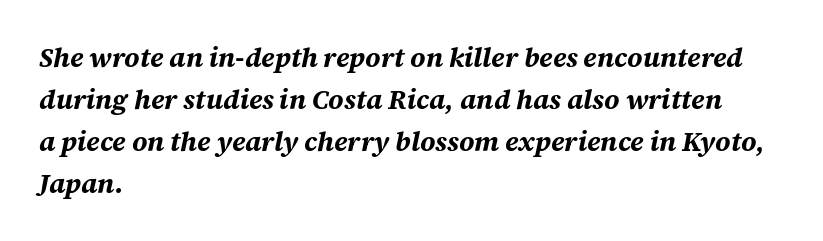
Q: Is the text bold? A: Yes.
Q: Is the text italic (slanted)? A: Yes, it leans right by about 12 degrees.
Q: Is the text underlined? A: No.
Q: How is the paragraph aligned? A: Left-aligned.
Q: Is the spacing between letters normal or unusually wide? A: Normal.
Q: Is the spacing between lines tight, normal or loose? A: Normal.
